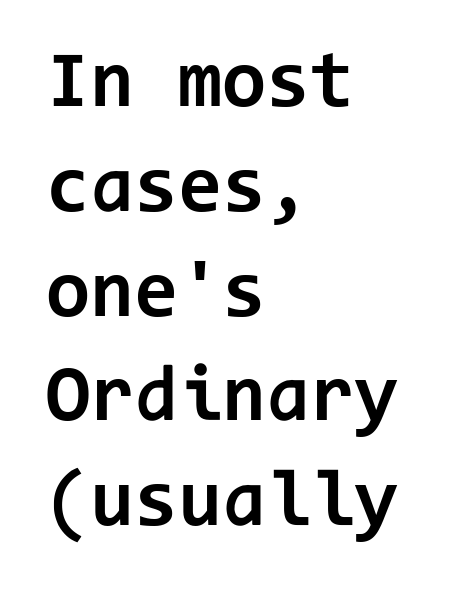
Q: Is the text bold? A: Yes.
Q: Is the text italic (slanted)? A: No, it is upright.
Q: Is the typeface a serif or a sans-serif typeface? A: Sans-serif.
Q: Is the text underlined? A: No.
Q: How is the paragraph aligned? A: Left-aligned.
Q: Is the spacing between letters normal or unusually wide? A: Normal.
Q: Is the spacing between lines tight, normal or loose? A: Normal.
Q: Width (condensed, normal, or wide)? A: Normal.
Q: Stroke contrast? A: Low.
Q: x-height? A: Medium.
Q: Monospaced? A: Yes.
